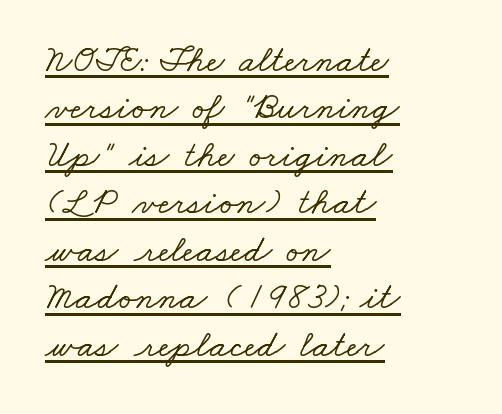
Q: Is the typeface a serif or a sans-serif typeface? A: Serif.
Q: Is the text underlined? A: Yes.
Q: How is the paragraph aligned? A: Left-aligned.
Q: Is the spacing between letters normal or unusually wide? A: Normal.
Q: Is the spacing between lines tight, normal or loose? A: Normal.
Q: Width (condensed, normal, or wide)? A: Wide.
Q: Stroke contrast? A: Low.
Q: x-height? A: Small.
Q: Monospaced? A: No.
